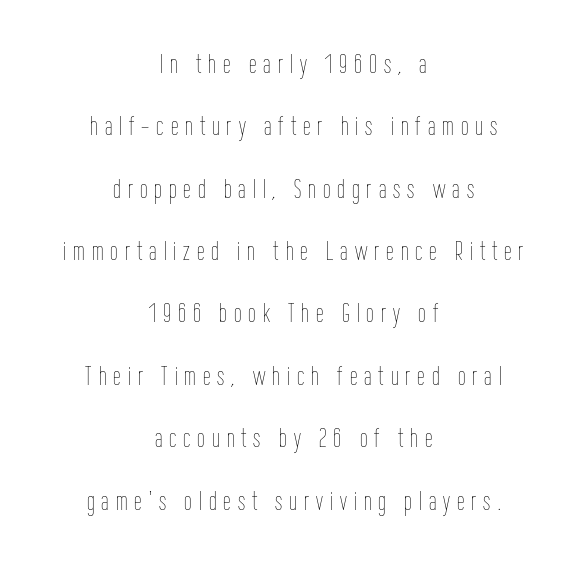
{"italic": "no", "bold": "no", "underline": "no", "align": "center", "line_spacing": "loose", "line_spacing_ratio": 2.31, "letter_spacing": "wide", "letter_spacing_em": 0.26, "glyph_px": 27}
